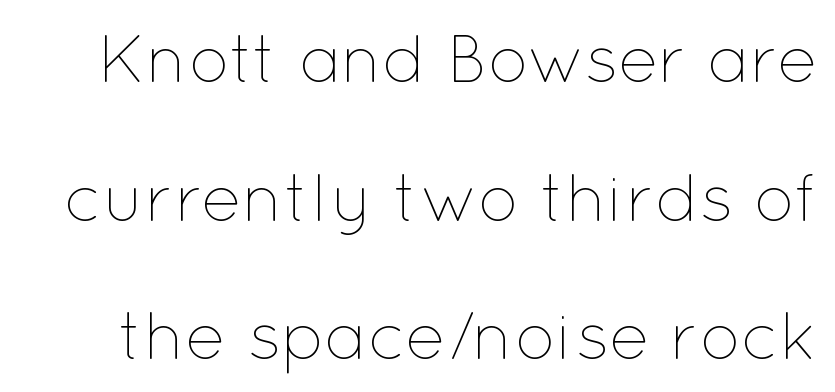
Q: Is the text bold? A: No.
Q: Is the text italic (slanted)? A: No, it is upright.
Q: Is the text underlined? A: No.
Q: Is the spacing between letters normal or unusually wide? A: Normal.
Q: Is the spacing between lines tight, normal or loose? A: Loose.
Q: Width (condensed, normal, or wide)? A: Normal.
Q: Stroke contrast? A: Low.
Q: x-height? A: Medium.
Q: Monospaced? A: No.
